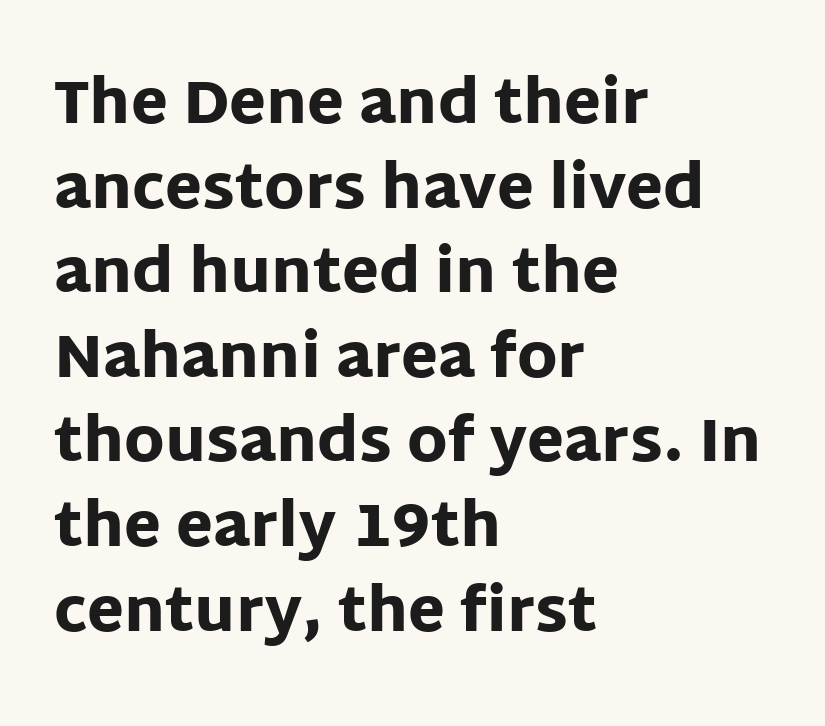
The image shows 60 px heavy sans-serif type, upright; set left-aligned, normal line spacing (1.41x), normal letter spacing, not underlined; low stroke contrast and a large x-height.
